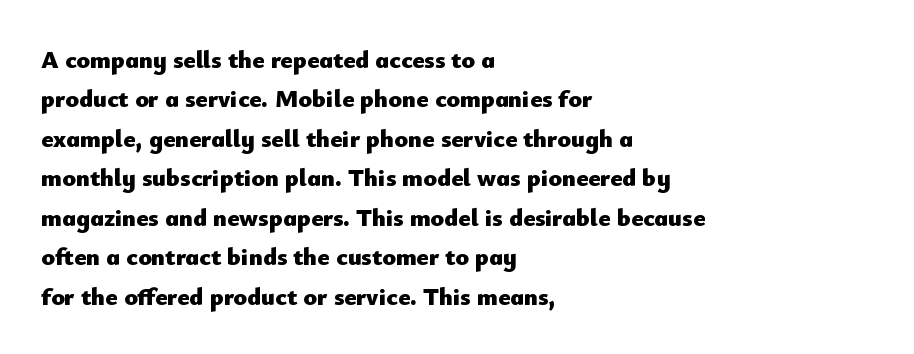
{"italic": "no", "bold": "yes", "underline": "no", "align": "left", "line_spacing": "normal", "line_spacing_ratio": 1.58, "letter_spacing": "normal", "letter_spacing_em": 0.0, "glyph_px": 25}
